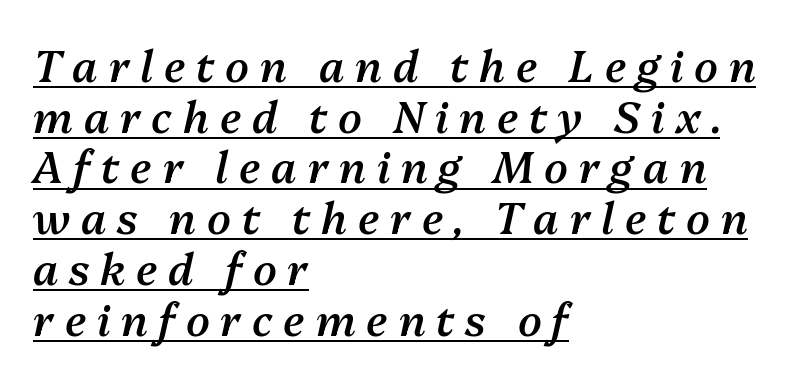
{"italic": "yes", "lean": "right", "slant_degrees": 13, "bold": "semi", "weight": "semibold", "width": "normal", "stroke_contrast": "medium", "x_height": "medium", "monospaced": "no", "underline": "yes", "align": "left", "line_spacing_ratio": 1.18, "letter_spacing": "wide", "letter_spacing_em": 0.25, "glyph_px": 43}
